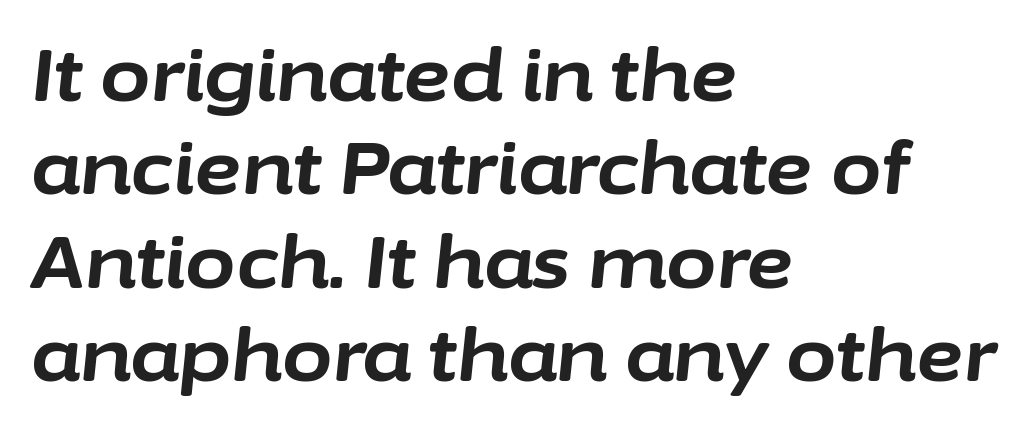
The image shows 73 px bold type, italic (leaning right); set left-aligned, normal line spacing (1.28x), normal letter spacing, not underlined; low stroke contrast and a medium x-height.
